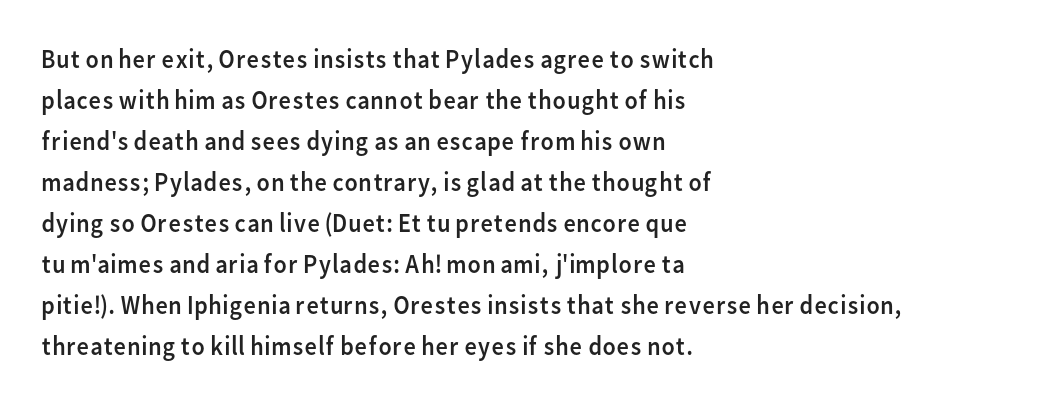
On a weight scale, this lands at 450 or below. The passage shown has conventional tracking throughout. A normal amount of white space separates one row of letters from the next. The rag falls on the right side of this text block.
